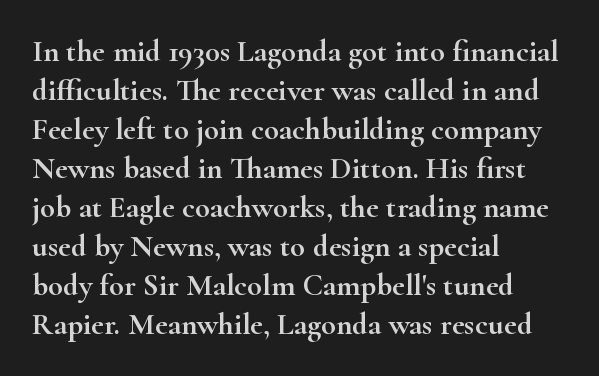
The image shows 31 px wide serif type, upright; set left-aligned, normal line spacing (1.26x), normal letter spacing, not underlined; high stroke contrast and a small x-height.
